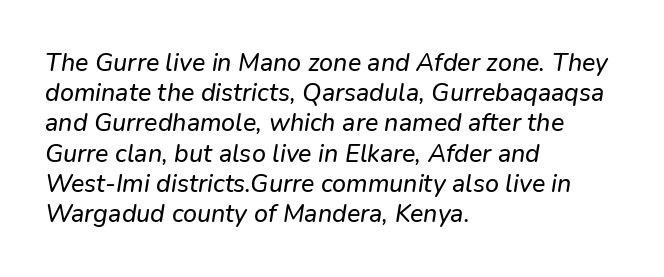
{"italic": "yes", "lean": "right", "slant_degrees": 9, "underline": "no", "align": "left", "line_spacing_ratio": 1.21, "letter_spacing": "normal", "letter_spacing_em": 0.0, "glyph_px": 25}
